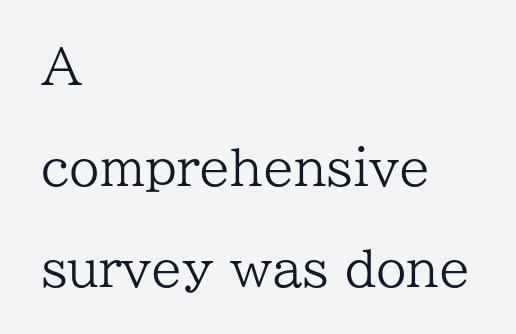
{"serif": "yes", "italic": "no", "bold": "no", "weight": "regular", "width": "normal", "stroke_contrast": "low", "x_height": "medium", "monospaced": "no", "underline": "no", "align": "left", "line_spacing": "loose", "line_spacing_ratio": 2.06, "letter_spacing": "normal", "letter_spacing_em": 0.0, "glyph_px": 49}
